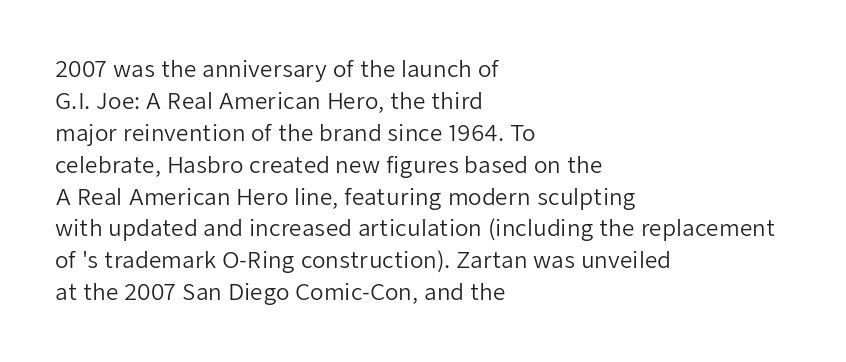
The image shows 22 px text type, upright; set left-aligned, normal line spacing (1.45x), normal letter spacing, not underlined.
